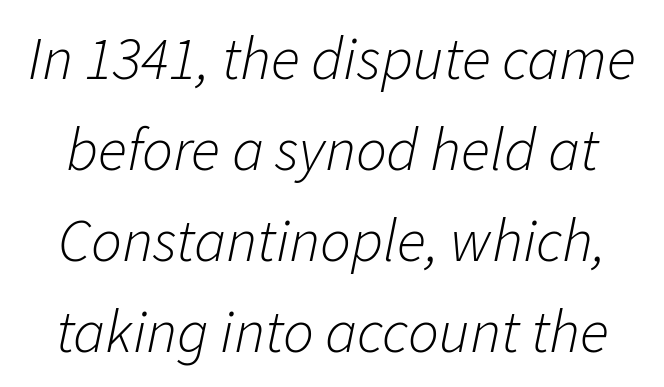
Q: Is the text bold? A: No.
Q: Is the text italic (slanted)? A: Yes, it leans right by about 11 degrees.
Q: Is the text underlined? A: No.
Q: Is the spacing between letters normal or unusually wide? A: Normal.
Q: Is the spacing between lines tight, normal or loose? A: Normal.
Q: Width (condensed, normal, or wide)? A: Normal.
Q: Stroke contrast? A: Low.
Q: x-height? A: Medium.
Q: Monospaced? A: No.
